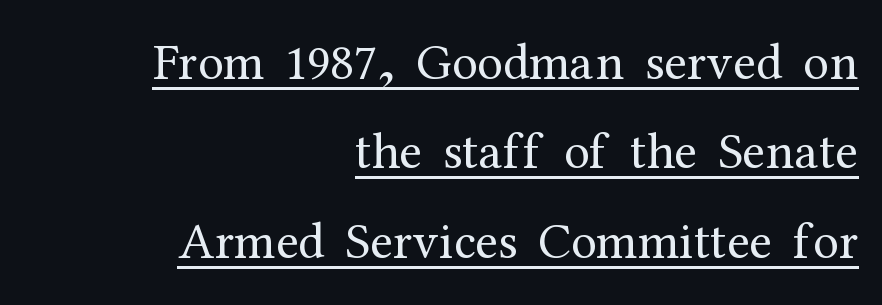
Q: Is the text bold? A: No.
Q: Is the text italic (slanted)? A: No, it is upright.
Q: Is the typeface a serif or a sans-serif typeface? A: Serif.
Q: Is the text underlined? A: Yes.
Q: How is the paragraph aligned? A: Right-aligned.
Q: Is the spacing between letters normal or unusually wide? A: Normal.
Q: Width (condensed, normal, or wide)? A: Normal.
Q: Stroke contrast? A: Medium.
Q: x-height? A: Medium.
Q: Monospaced? A: No.
